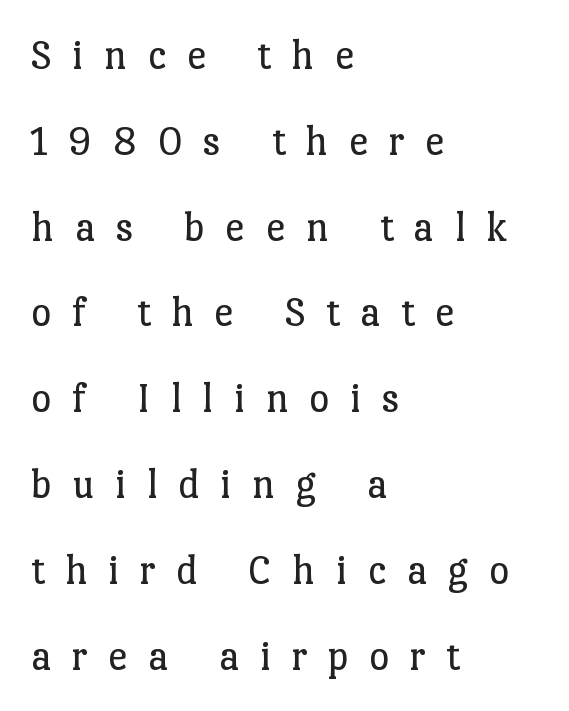
No word sits above an underline. Weight: regular or lighter. A typesetter would label this face a serif. Every row of glyphs begins at an identical x-position on the left. The specimen reads as upright at a glance. The rendering uses natural spacing where letterforms have individual widths.
